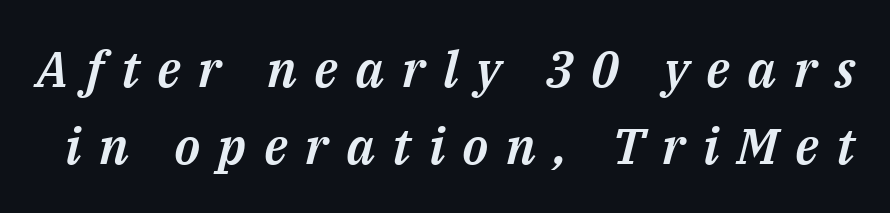
{"italic": "yes", "lean": "right", "slant_degrees": 14, "width": "normal", "stroke_contrast": "medium", "x_height": "medium", "monospaced": "no", "underline": "no", "line_spacing": "normal", "line_spacing_ratio": 1.54, "letter_spacing": "wide", "letter_spacing_em": 0.35, "glyph_px": 50}
